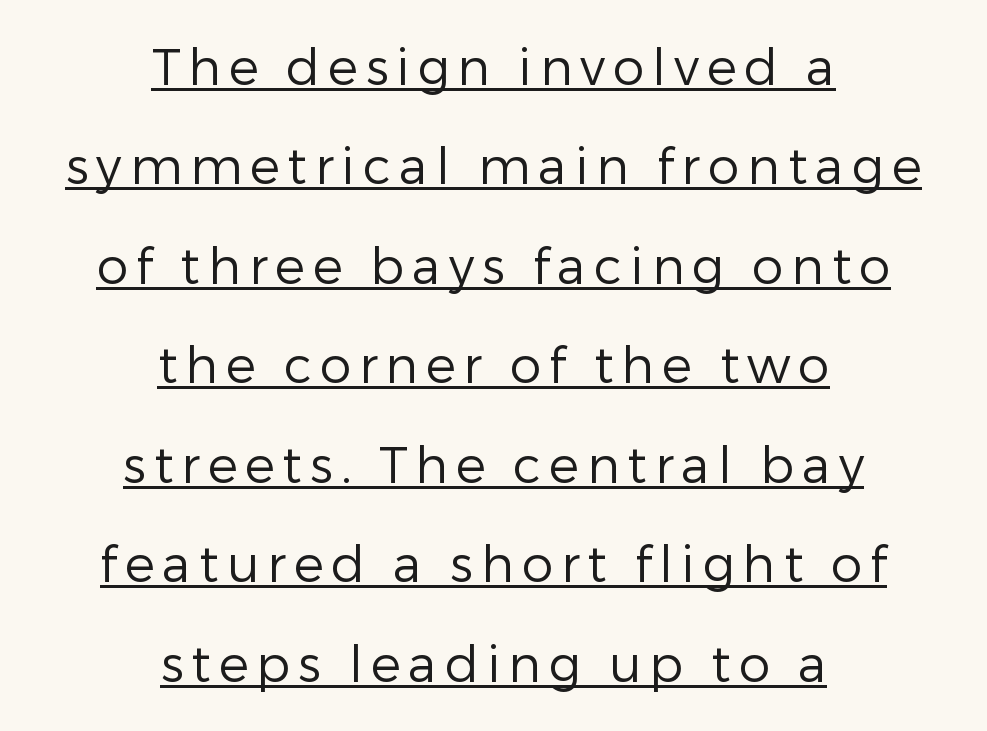
Regarding leading, the lines here are spaced well apart. The glyphs are accompanied by a horizontal stroke just below them. A quiet, ordinary-to-light weight characterises the typeface. Do the letters lean? They stand straight. Here the designer chose a conventional face with non-uniform glyph widths.
